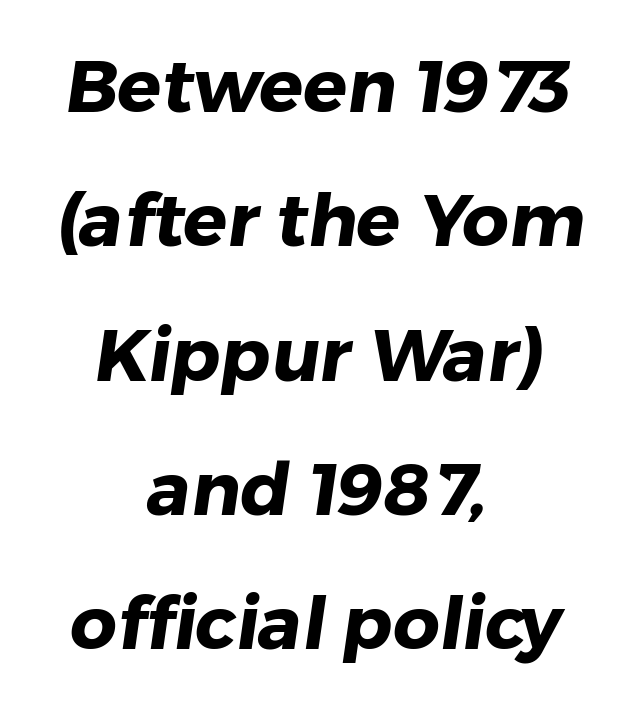
The image shows 73 px heavy sans-serif type; set centered, line spacing 1.84x, normal letter spacing, not underlined; low stroke contrast and a medium x-height.
